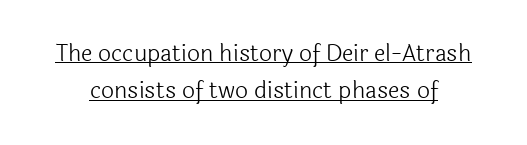
Q: Is the text bold? A: No.
Q: Is the text italic (slanted)? A: No, it is upright.
Q: Is the text underlined? A: Yes.
Q: Is the spacing between letters normal or unusually wide? A: Normal.
Q: Is the spacing between lines tight, normal or loose? A: Normal.
